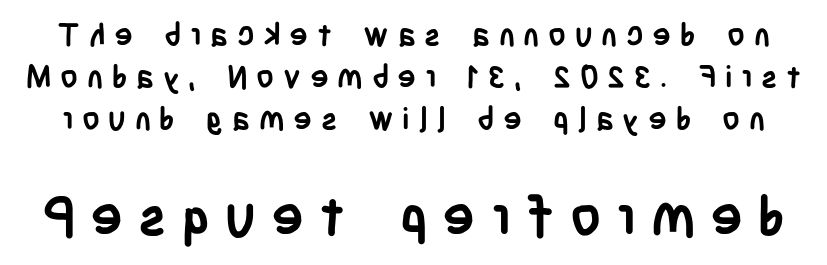
{"serif": "no", "italic": "no", "bold": "yes", "weight": "semibold", "width": "condensed", "stroke_contrast": "low", "x_height": "large", "monospaced": "no", "underline": "no", "line_spacing": "normal", "line_spacing_ratio": 1.36, "letter_spacing": "wide", "letter_spacing_em": 0.28, "larger_block": "second", "size_ratio": 1.74, "glyph_px": 54}
